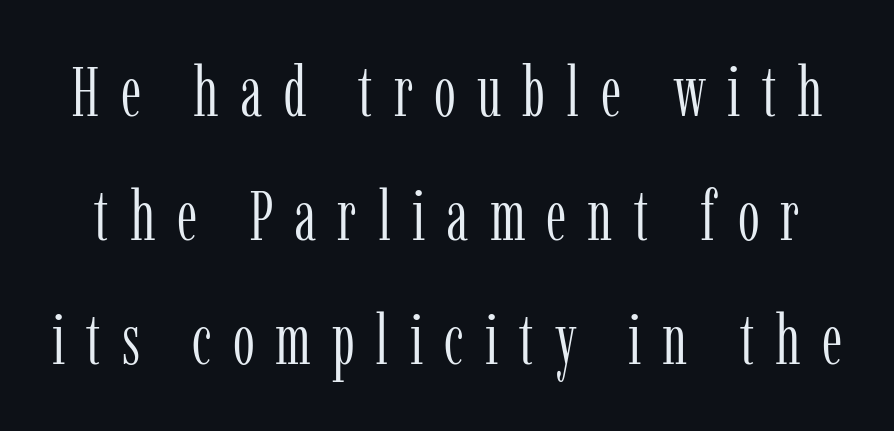
The image shows 70 px light, condensed serif type, upright; set line spacing 1.77x, unusually wide letter spacing (+0.3 em), not underlined; low stroke contrast and a medium x-height.
